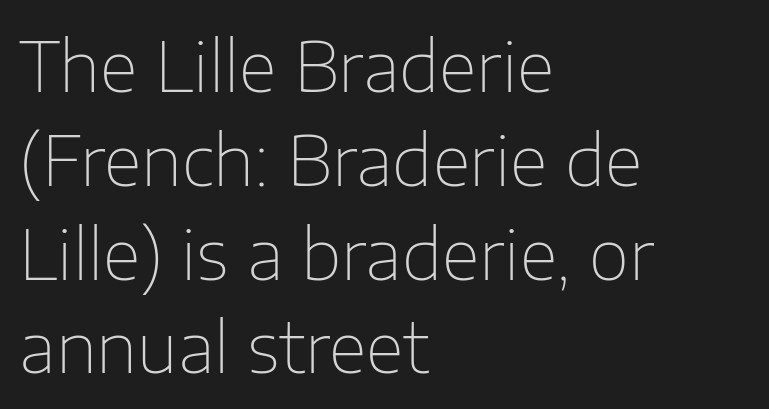
Think of a printed novel: that variable character pitch is what you see here. Compared with typical paragraphs, the rows here are spaced about the same. Notice how the stems are strictly vertical — no italics here. A student would call this left alignment; a typographer would say flush left, rag right.
